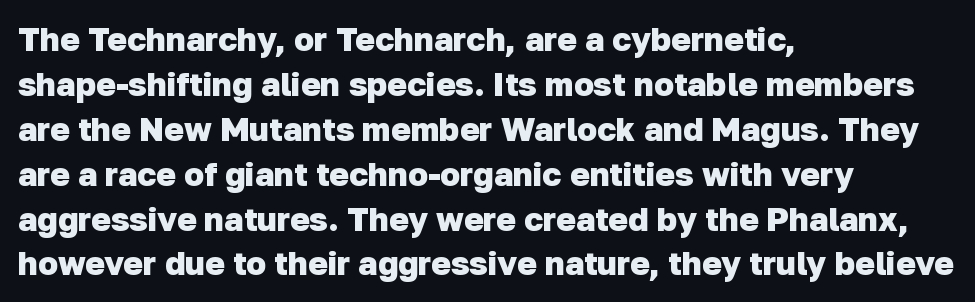
The image shows 33 px heavy sans-serif type; set left-aligned, normal line spacing (1.36x), normal letter spacing, not underlined; low stroke contrast and a medium x-height.
